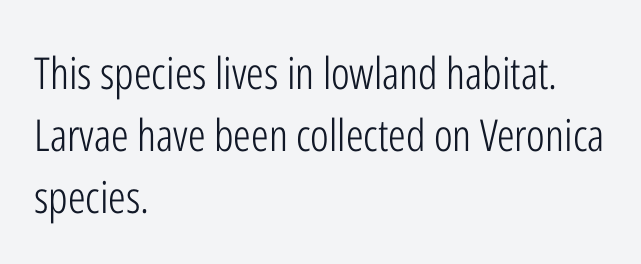
Q: Is the text bold? A: No.
Q: Is the text italic (slanted)? A: No, it is upright.
Q: Is the typeface a serif or a sans-serif typeface? A: Sans-serif.
Q: Is the text underlined? A: No.
Q: How is the paragraph aligned? A: Left-aligned.
Q: Is the spacing between letters normal or unusually wide? A: Normal.
Q: Is the spacing between lines tight, normal or loose? A: Normal.
Q: Width (condensed, normal, or wide)? A: Condensed.
Q: Stroke contrast? A: Low.
Q: x-height? A: Medium.
Q: Monospaced? A: No.
